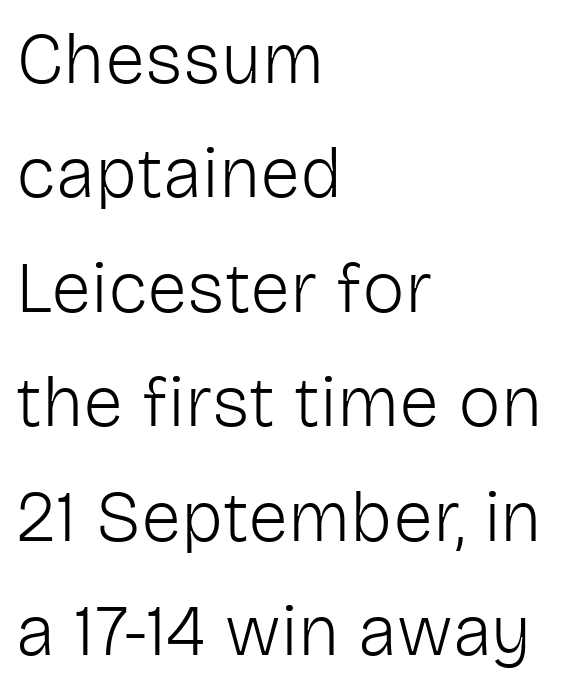
Each row of text sits above clean, open space. Weight: regular or lighter. If you measured baseline to baseline, you'd find a middling distance. These lines stack with their left ends in a neat column. You can tell it's not italic because the verticals are truly vertical.
